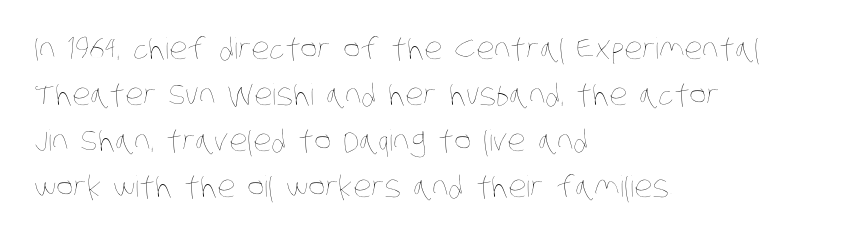
Q: Is the text bold? A: No.
Q: Is the text underlined? A: No.
Q: How is the paragraph aligned? A: Left-aligned.
Q: Is the spacing between letters normal or unusually wide? A: Normal.
Q: Is the spacing between lines tight, normal or loose? A: Normal.
Q: Width (condensed, normal, or wide)? A: Condensed.
Q: Stroke contrast? A: Low.
Q: x-height? A: Large.
Q: Monospaced? A: No.
